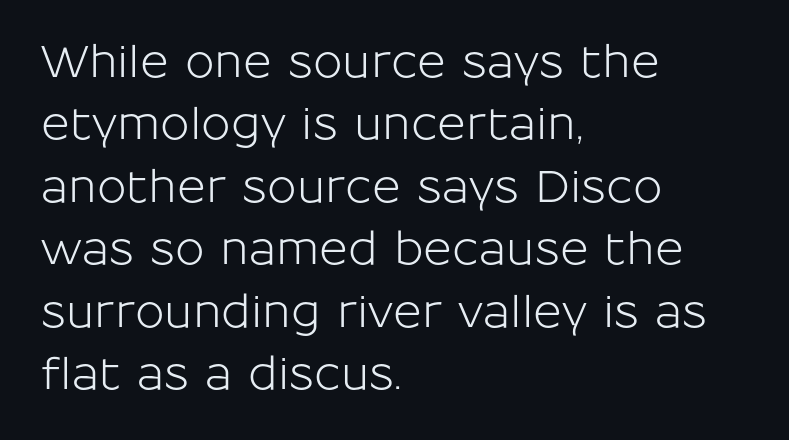
{"serif": "no", "italic": "no", "width": "normal", "stroke_contrast": "low", "x_height": "medium", "monospaced": "no", "underline": "no", "align": "left", "line_spacing": "normal", "line_spacing_ratio": 1.42, "letter_spacing": "normal", "letter_spacing_em": 0.0, "glyph_px": 44}
